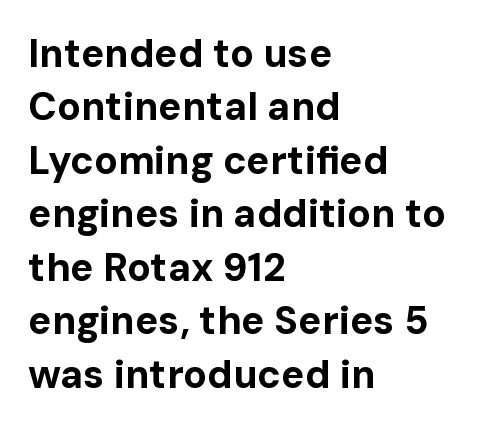
{"serif": "no", "italic": "no", "bold": "yes", "weight": "bold", "width": "normal", "stroke_contrast": "low", "x_height": "medium", "monospaced": "no", "underline": "no", "align": "left", "line_spacing": "normal", "line_spacing_ratio": 1.37, "letter_spacing": "normal", "letter_spacing_em": 0.0, "glyph_px": 39}
